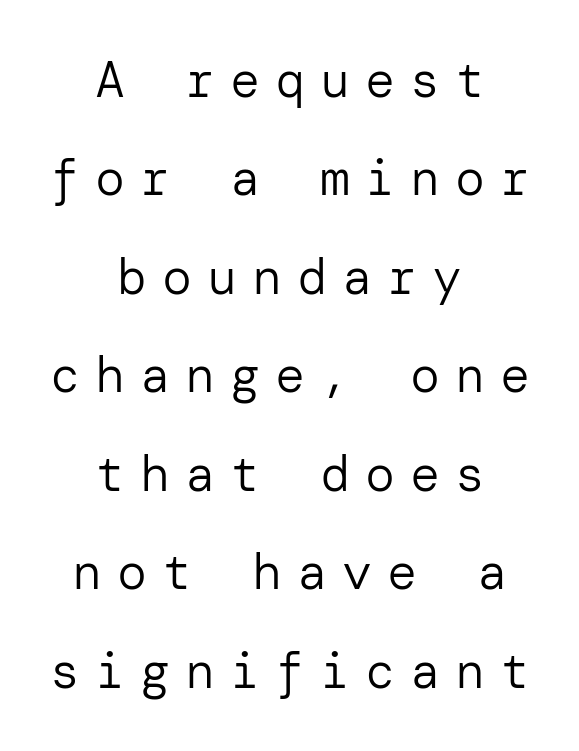
The font family rendered here belongs to the sans-serif group. There is plenty of visible air inserted between adjacent glyphs. These glyphs show unthickened strokes, regular width or finer. Centered paragraph, ragged on both sides. Upright lettering throughout.
